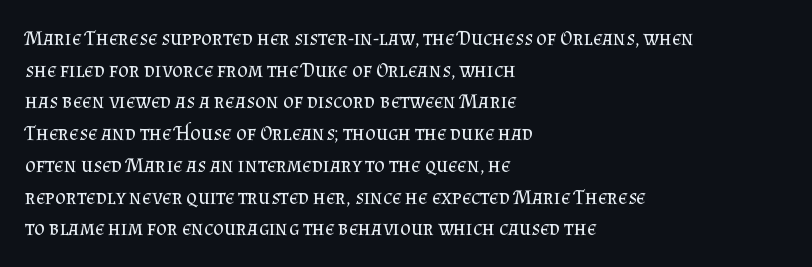
{"italic": "no", "bold": "no", "underline": "no", "align": "left", "line_spacing": "normal", "line_spacing_ratio": 1.51, "letter_spacing": "normal", "letter_spacing_em": 0.0, "glyph_px": 21}
